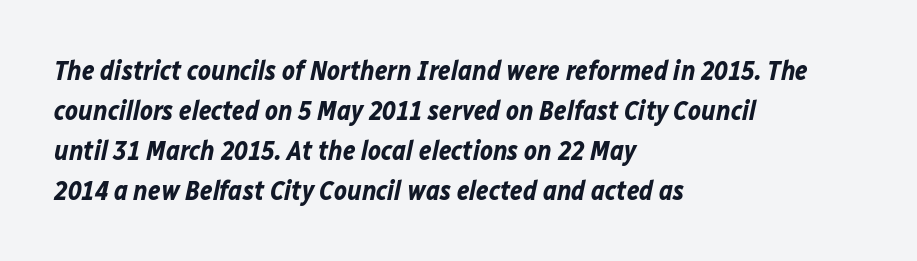
{"italic": "yes", "lean": "right", "slant_degrees": 12, "bold": "yes", "underline": "no", "align": "left", "line_spacing": "normal", "line_spacing_ratio": 1.48, "letter_spacing": "normal", "letter_spacing_em": 0.0, "glyph_px": 27}
